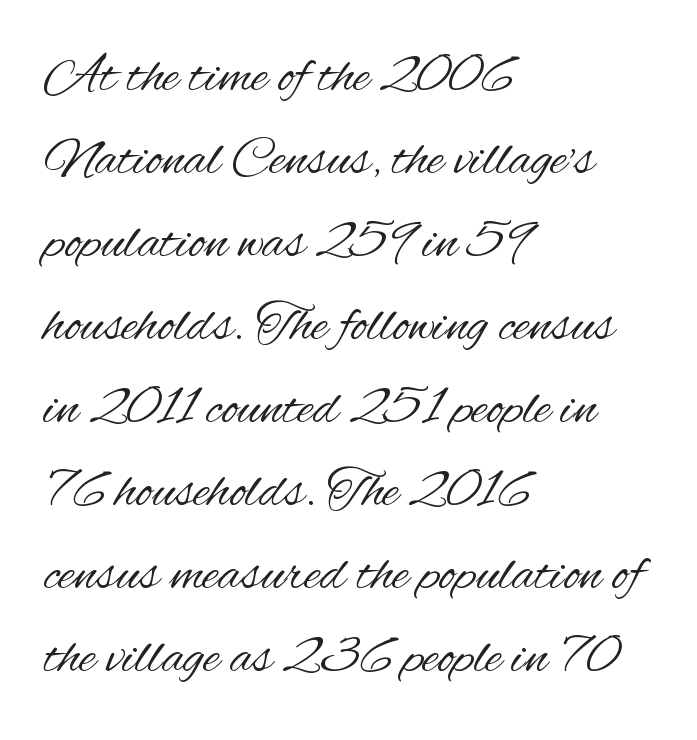
Q: Is the text bold? A: No.
Q: Is the text italic (slanted)? A: Yes.
Q: Is the typeface a serif or a sans-serif typeface? A: Sans-serif.
Q: Is the text underlined? A: No.
Q: How is the paragraph aligned? A: Left-aligned.
Q: Is the spacing between letters normal or unusually wide? A: Normal.
Q: Is the spacing between lines tight, normal or loose? A: Normal.
Q: Width (condensed, normal, or wide)? A: Condensed.
Q: Stroke contrast? A: Medium.
Q: x-height? A: Small.
Q: Monospaced? A: No.
